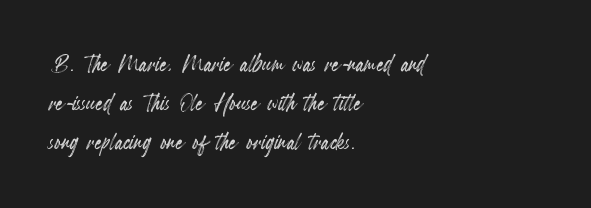
{"width": "condensed", "x_height": "small", "monospaced": "no", "underline": "no", "align": "left", "line_spacing": "normal", "line_spacing_ratio": 1.34, "letter_spacing": "normal", "letter_spacing_em": 0.0, "glyph_px": 29}
